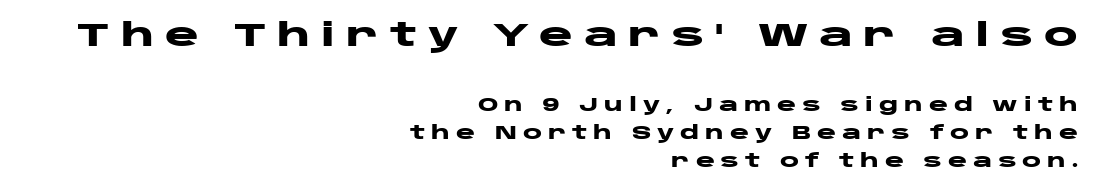
Q: Is the text bold? A: Yes.
Q: Is the text italic (slanted)? A: No, it is upright.
Q: Is the typeface a serif or a sans-serif typeface? A: Sans-serif.
Q: Is the text underlined? A: No.
Q: How is the paragraph aligned? A: Right-aligned.
Q: Is the spacing between letters normal or unusually wide? A: Unusually wide.
Q: Is the spacing between lines tight, normal or loose? A: Normal.
Q: Which block of text is set in a larger size, the first (top) or the second (bottom)? A: The first (top) one.
Q: Width (condensed, normal, or wide)? A: Wide.
Q: Stroke contrast? A: Low.
Q: x-height? A: Large.
Q: Monospaced? A: No.
